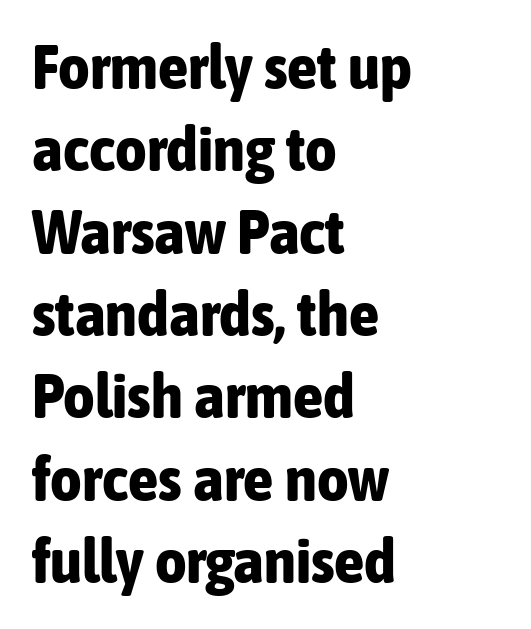
{"serif": "no", "italic": "no", "bold": "yes", "weight": "bold", "width": "condensed", "stroke_contrast": "low", "x_height": "medium", "monospaced": "no", "underline": "no", "align": "left", "line_spacing": "normal", "line_spacing_ratio": 1.35, "letter_spacing": "normal", "letter_spacing_em": 0.0, "glyph_px": 61}
